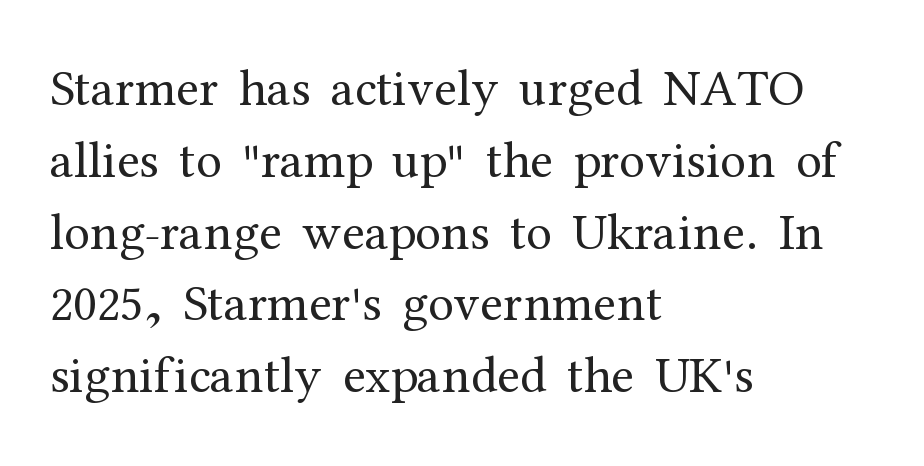
The image shows 52 px regular-weight serif type, upright; set left-aligned, normal line spacing (1.38x), normal letter spacing, not underlined; medium stroke contrast and a medium x-height.
